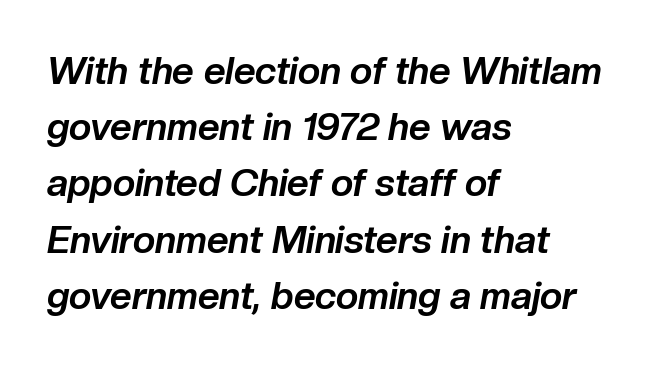
The image shows 38 px bold type, italic (leaning right); set left-aligned, normal line spacing (1.48x), normal letter spacing, not underlined; low stroke contrast and a medium x-height.
